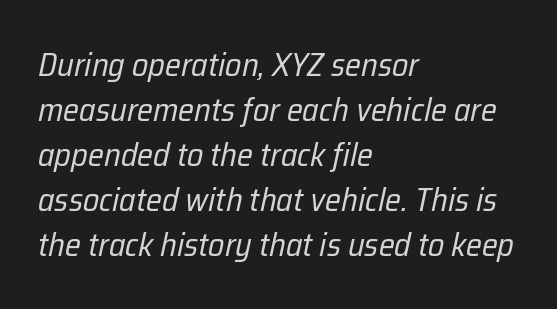
Q: Is the text bold? A: No.
Q: Is the text italic (slanted)? A: Yes, it leans right by about 12 degrees.
Q: Is the text underlined? A: No.
Q: How is the paragraph aligned? A: Left-aligned.
Q: Is the spacing between letters normal or unusually wide? A: Normal.
Q: Is the spacing between lines tight, normal or loose? A: Normal.
Q: Width (condensed, normal, or wide)? A: Condensed.
Q: Stroke contrast? A: Low.
Q: x-height? A: Medium.
Q: Monospaced? A: No.
